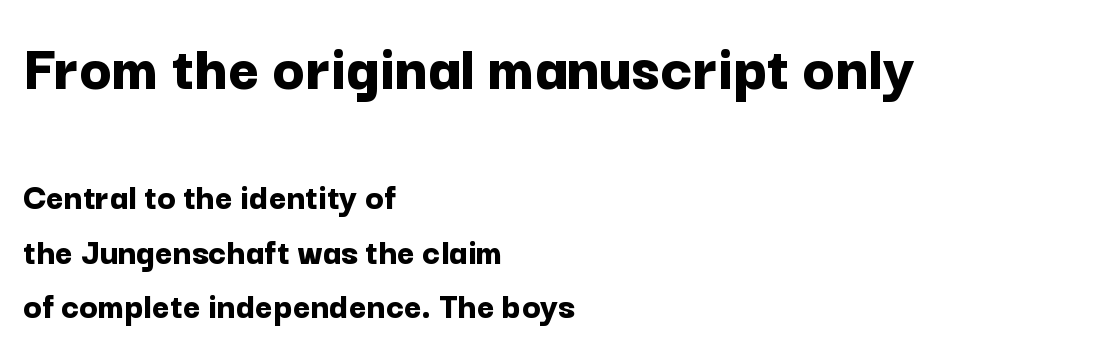
The image shows 67 px bold sans-serif type, upright; set left-aligned, normal line spacing (1.43x), normal letter spacing, not underlined; the first (top) block is 1.76x larger; low stroke contrast and a medium x-height.
